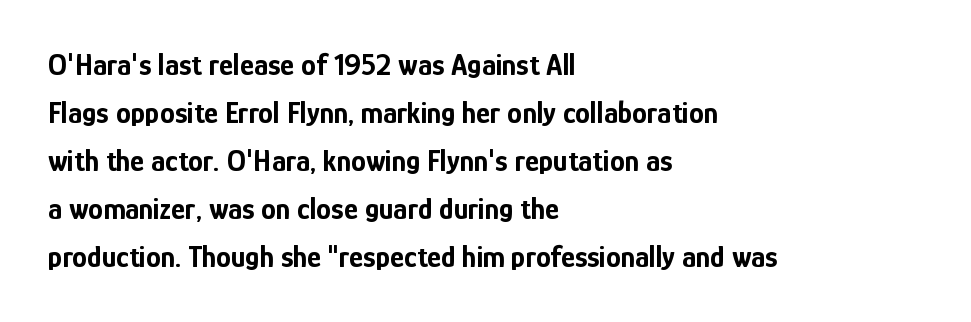
You could call the tracking neutral — neither tight nor loose. Bold? Absolutely — the strokes are thick and heavy. The words here are not underlined. Horizontal alignment here is leftward, the default for most running prose. The type family on display is of the sans-serif kind.
